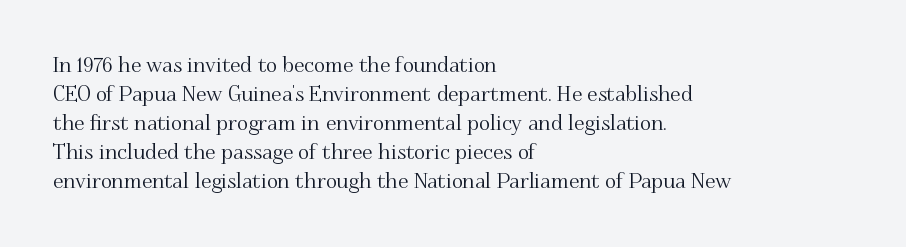
{"italic": "no", "underline": "no", "align": "left", "line_spacing": "normal", "line_spacing_ratio": 1.38, "letter_spacing": "normal", "letter_spacing_em": 0.0, "glyph_px": 21}
